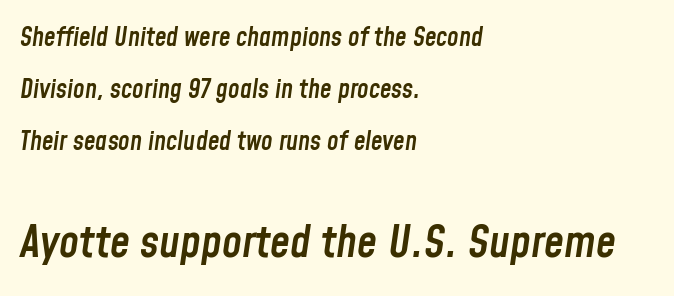
Q: Is the text bold? A: Semi-bold.
Q: Is the text italic (slanted)? A: Yes, it leans right by about 8 degrees.
Q: Is the text underlined? A: No.
Q: How is the paragraph aligned? A: Left-aligned.
Q: Is the spacing between letters normal or unusually wide? A: Normal.
Q: Is the spacing between lines tight, normal or loose? A: Loose.
Q: Which block of text is set in a larger size, the first (top) or the second (bottom)? A: The second (bottom) one.
Q: Width (condensed, normal, or wide)? A: Condensed.
Q: Stroke contrast? A: Low.
Q: x-height? A: Medium.
Q: Monospaced? A: No.
